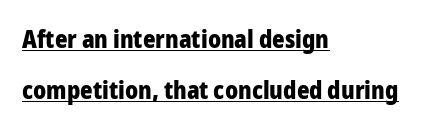
The line-height multiplier appears high, well above default. In terms of weight, the rendering is a true, heavy bold. Compared with undecorated copy, this sample adds a rule below the words. Line beginnings align vertically; line endings do not.
